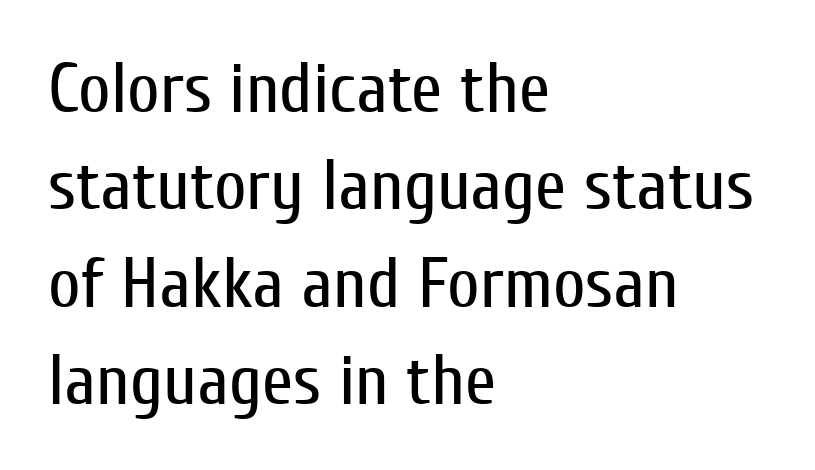
The image shows 71 px regular-weight, condensed sans-serif type, upright; set left-aligned, normal line spacing (1.37x), normal letter spacing, not underlined; low stroke contrast and a medium x-height.
